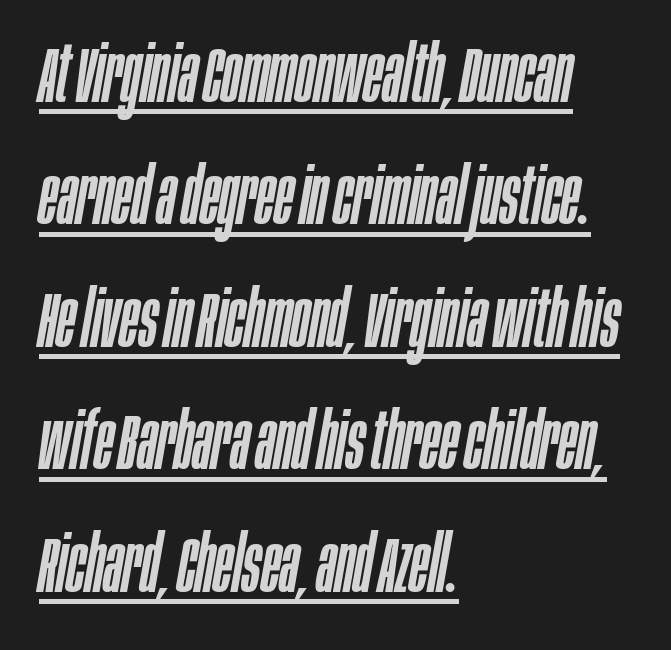
Is there an underline? Yes — a line sits under the letters. Is this a fixed-width face? No — the glyphs have proportional, varying widths. The vertical gap from one line to the next is medium. The typesetter chose a ragged-right arrangement here.
